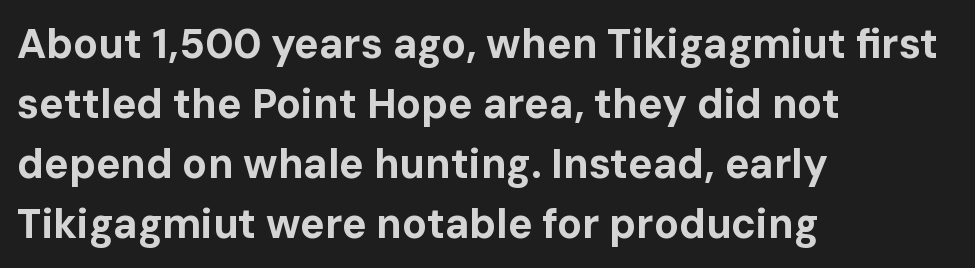
The image shows 41 px bold sans-serif type, upright; set left-aligned, normal line spacing (1.46x), normal letter spacing, not underlined; low stroke contrast and a medium x-height.
